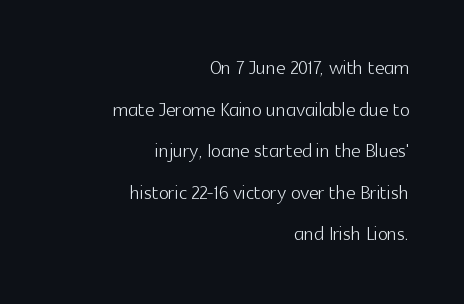
Q: Is the text bold? A: No.
Q: Is the text italic (slanted)? A: No, it is upright.
Q: Is the text underlined? A: No.
Q: How is the paragraph aligned? A: Right-aligned.
Q: Is the spacing between letters normal or unusually wide? A: Normal.
Q: Is the spacing between lines tight, normal or loose? A: Normal.
